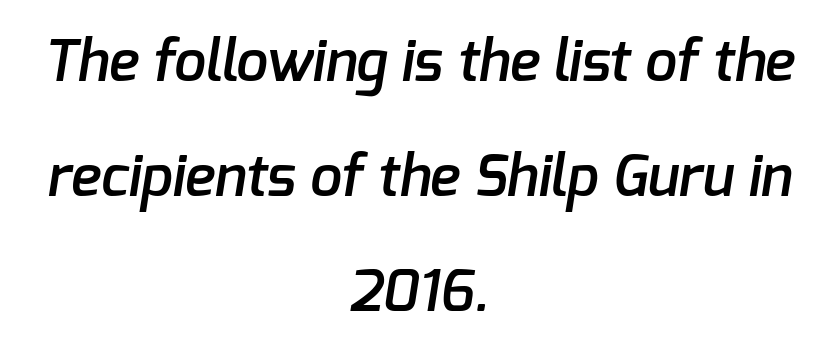
{"serif": "no", "bold": "semi", "weight": "semibold", "width": "normal", "stroke_contrast": "low", "x_height": "medium", "monospaced": "no", "underline": "no", "align": "center", "line_spacing": "loose", "line_spacing_ratio": 2.02, "letter_spacing": "normal", "letter_spacing_em": 0.0, "glyph_px": 57}
